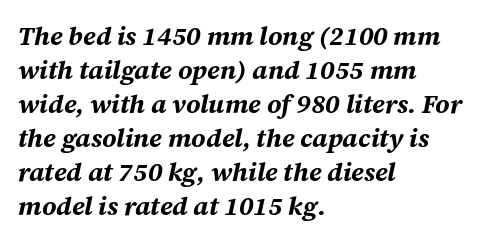
{"italic": "yes", "lean": "right", "slant_degrees": 12, "bold": "yes", "underline": "no", "align": "left", "line_spacing": "normal", "line_spacing_ratio": 1.31, "letter_spacing": "normal", "letter_spacing_em": 0.0, "glyph_px": 26}
